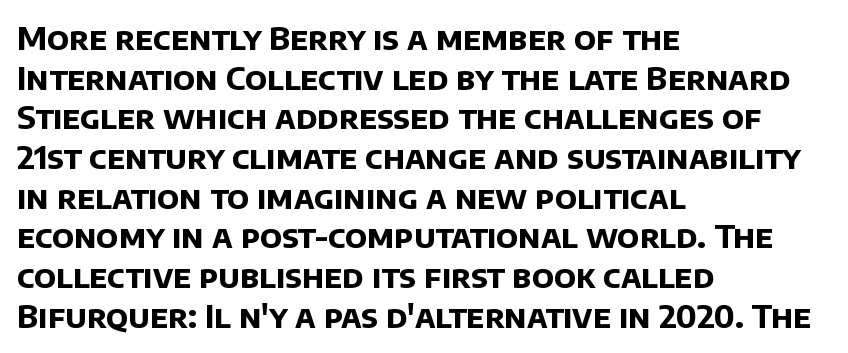
{"serif": "no", "bold": "yes", "weight": "bold", "width": "normal", "stroke_contrast": "low", "x_height": "large", "monospaced": "no", "underline": "no", "align": "left", "line_spacing_ratio": 1.24, "letter_spacing": "normal", "letter_spacing_em": 0.0, "glyph_px": 32}
